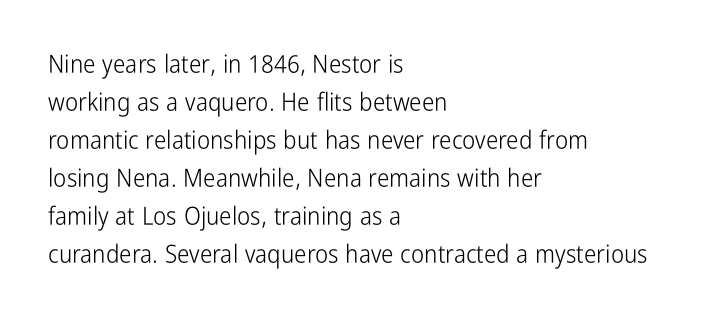
The image shows 25 px text type, upright; set left-aligned, normal line spacing (1.52x), normal letter spacing, not underlined.
